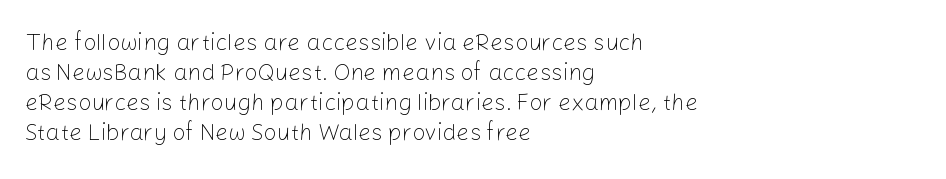
The image shows 23 px text type, upright; set left-aligned, normal line spacing (1.3x), normal letter spacing, not underlined.
